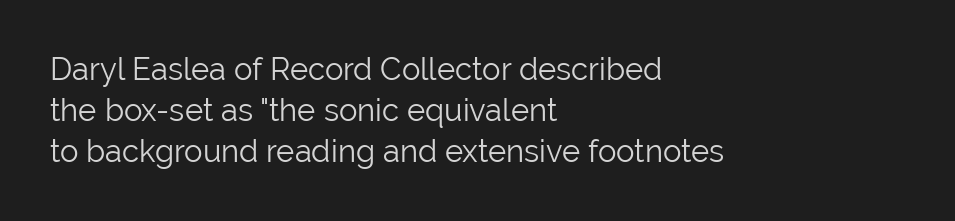
Q: Is the text bold? A: No.
Q: Is the text italic (slanted)? A: No, it is upright.
Q: Is the typeface a serif or a sans-serif typeface? A: Sans-serif.
Q: Is the text underlined? A: No.
Q: How is the paragraph aligned? A: Left-aligned.
Q: Is the spacing between letters normal or unusually wide? A: Normal.
Q: Is the spacing between lines tight, normal or loose? A: Normal.
Q: Width (condensed, normal, or wide)? A: Normal.
Q: Stroke contrast? A: Low.
Q: x-height? A: Medium.
Q: Monospaced? A: No.
